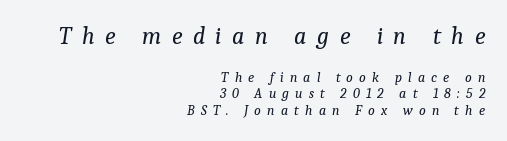
The image shows 24 px text type, italic (leaning right); set right-aligned, line spacing 1.16x, unusually wide letter spacing (+0.44 em), not underlined; the first (top) block is 1.71x larger.
